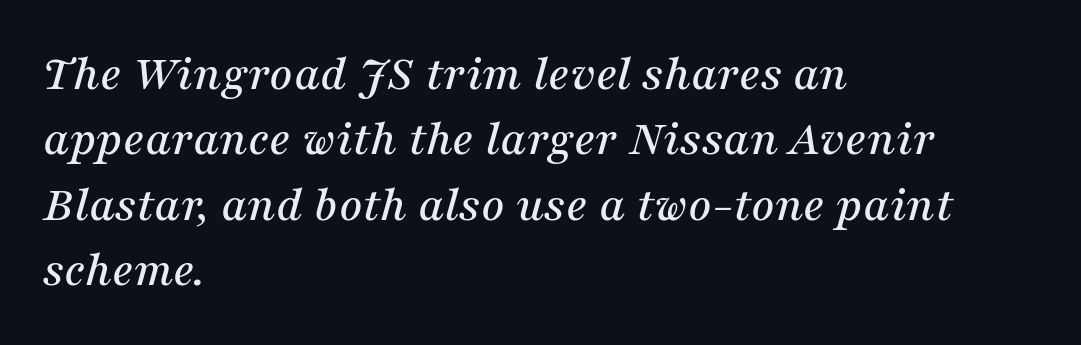
There's an unmistakable incline to the writing here. Notice how descenders clear the ascenders below comfortably — that's standard leading. Does extra space separate the letters? No, they use regular spacing. A bare baseline throughout the passage.
